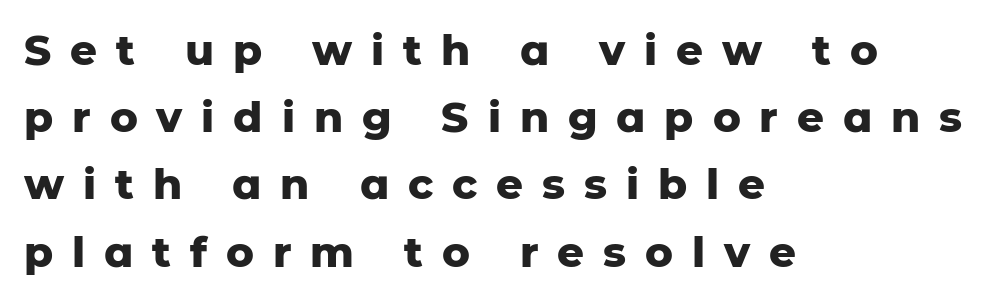
{"serif": "no", "italic": "no", "bold": "yes", "weight": "heavy", "width": "normal", "stroke_contrast": "low", "x_height": "medium", "monospaced": "no", "underline": "no", "align": "left", "line_spacing": "normal", "line_spacing_ratio": 1.6, "letter_spacing": "wide", "letter_spacing_em": 0.45, "glyph_px": 42}
